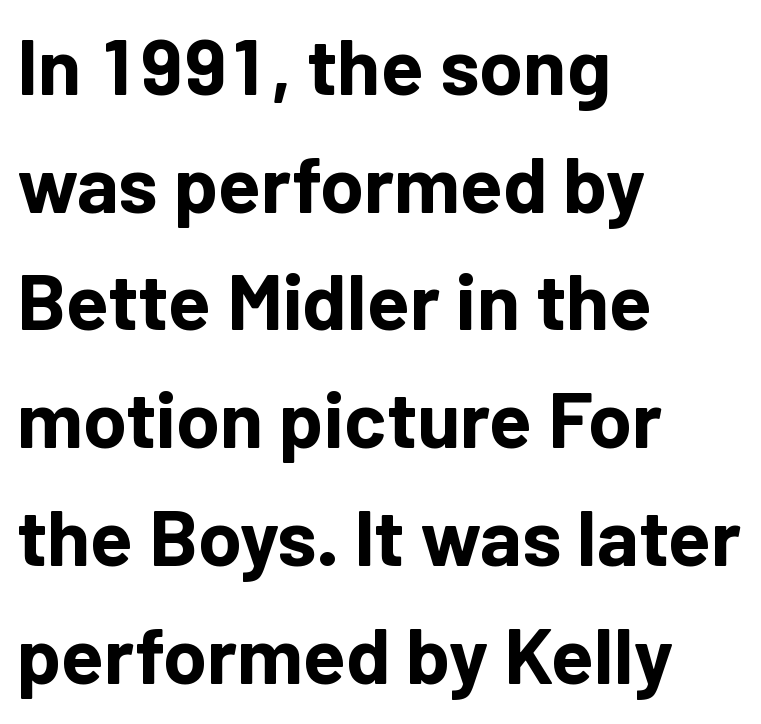
Look at the tracking — it's just the regular setting, nothing added. Does the leading feel generous? No, just average. Italic? Not at all — the glyphs are vertical. Each letter's strokes conclude bluntly, with no projecting serifs.
